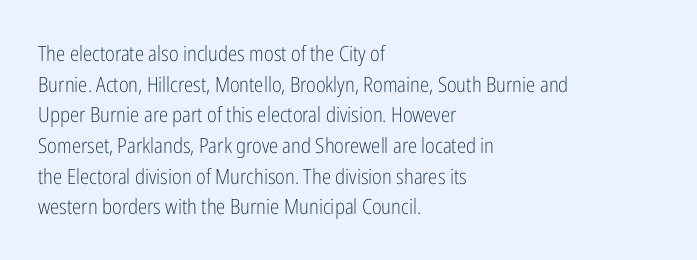
The image shows 21 px text type, upright; set left-aligned, normal line spacing (1.46x), normal letter spacing, not underlined.
